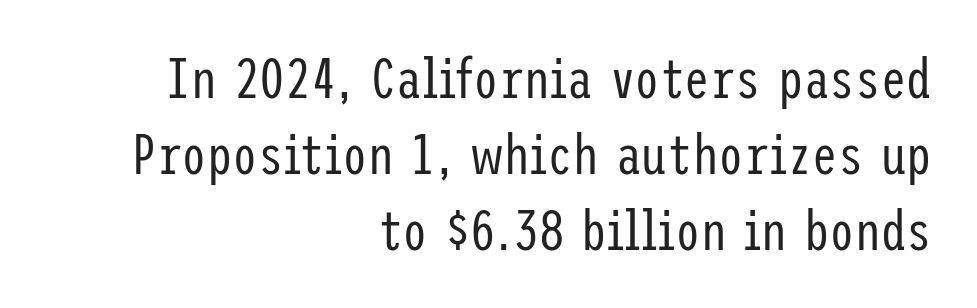
Q: Is the text bold? A: No.
Q: Is the text italic (slanted)? A: No, it is upright.
Q: Is the typeface a serif or a sans-serif typeface? A: Sans-serif.
Q: Is the text underlined? A: No.
Q: How is the paragraph aligned? A: Right-aligned.
Q: Is the spacing between letters normal or unusually wide? A: Normal.
Q: Is the spacing between lines tight, normal or loose? A: Normal.
Q: Width (condensed, normal, or wide)? A: Condensed.
Q: Stroke contrast? A: Low.
Q: x-height? A: Medium.
